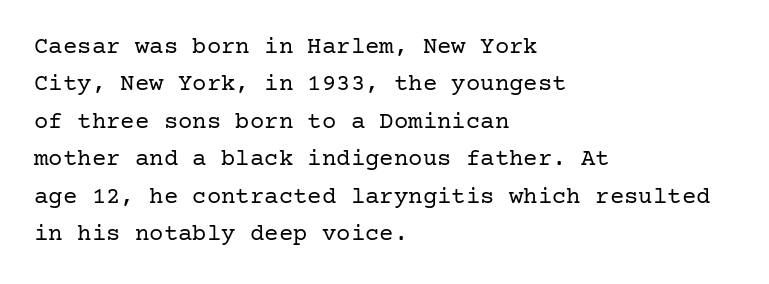
Evenly set lines give the paragraph a standard silhouette. Here the glyphs are tracked normally, forming tight word shapes. Rule under the text: the space is simply empty. Italic? Not at all — the glyphs are vertical. These glyphs show unthickened strokes, regular width or finer.
